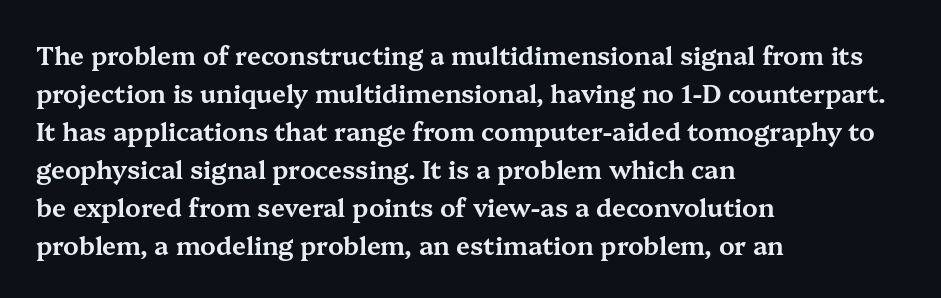
Q: Is the text italic (slanted)? A: No, it is upright.
Q: Is the text underlined? A: No.
Q: How is the paragraph aligned? A: Left-aligned.
Q: Is the spacing between letters normal or unusually wide? A: Normal.
Q: Is the spacing between lines tight, normal or loose? A: Normal.
